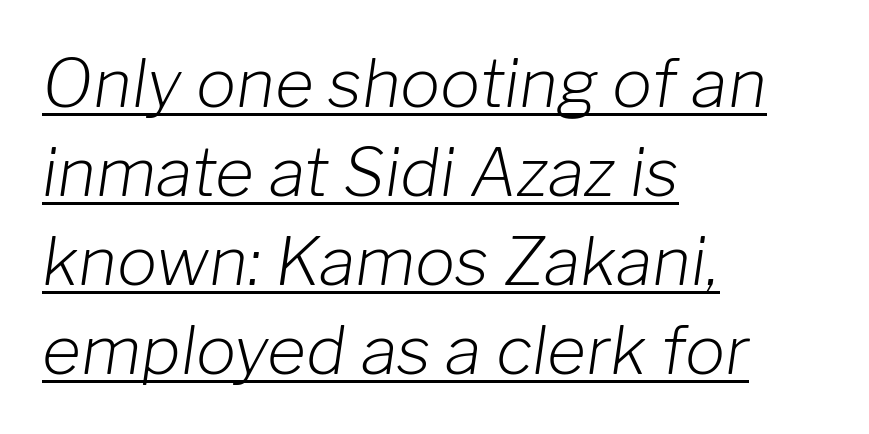
Q: Is the text bold? A: No.
Q: Is the text italic (slanted)? A: Yes, it leans right by about 8 degrees.
Q: Is the text underlined? A: Yes.
Q: How is the paragraph aligned? A: Left-aligned.
Q: Is the spacing between letters normal or unusually wide? A: Normal.
Q: Is the spacing between lines tight, normal or loose? A: Normal.
Q: Width (condensed, normal, or wide)? A: Normal.
Q: Stroke contrast? A: Low.
Q: x-height? A: Medium.
Q: Monospaced? A: No.
